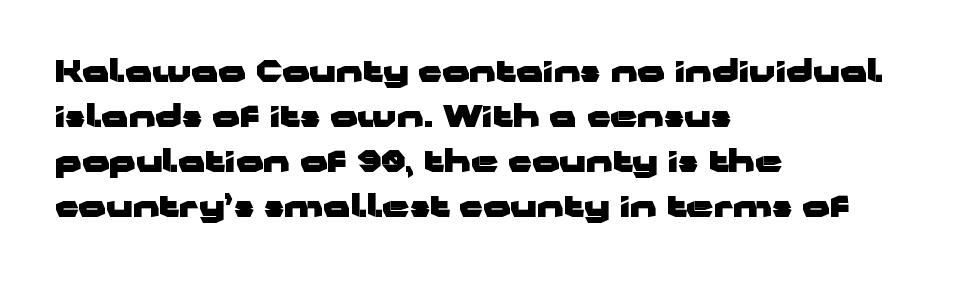
{"serif": "no", "italic": "no", "bold": "yes", "weight": "heavy", "width": "wide", "stroke_contrast": "low", "x_height": "medium", "monospaced": "no", "underline": "no", "align": "left", "line_spacing": "normal", "line_spacing_ratio": 1.5, "letter_spacing": "normal", "letter_spacing_em": 0.0, "glyph_px": 30}
